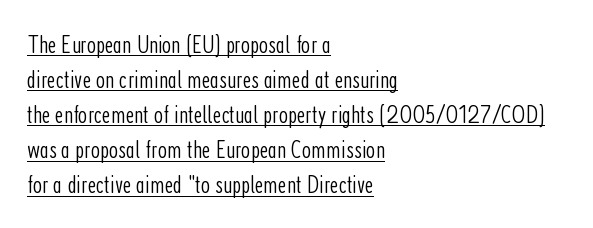
If you measured baseline to baseline, you'd find a middling distance. A continuous stroke trails under the words, as in a hyperlink. This rendering uses left alignment, leaving the right contour irregular. Posture: upright roman. This reads as an unemphasized weight, regular at the heaviest.
